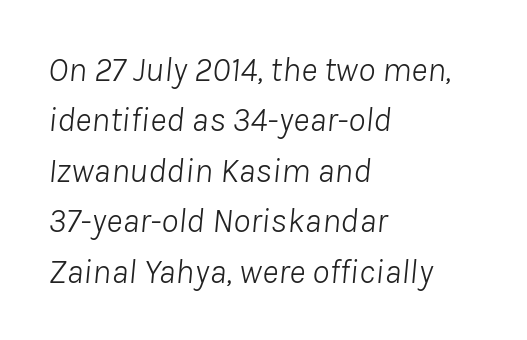
{"italic": "yes", "lean": "right", "slant_degrees": 8, "bold": "no", "weight": "light", "width": "normal", "stroke_contrast": "low", "x_height": "medium", "monospaced": "no", "underline": "no", "align": "left", "line_spacing": "normal", "line_spacing_ratio": 1.44, "letter_spacing": "normal", "letter_spacing_em": 0.0, "glyph_px": 35}
